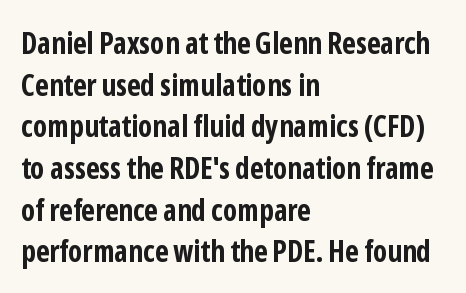
In CSS terms this would be text-align: left. It's the straight-up-and-down kind of type. The foot of each line stays bare and open. Typographically, this falls in the sans-serif category. The passage shown is typed in a proportional face where columns would drift. Is the type bold? Yes — the strokes are clearly thick and heavy.
